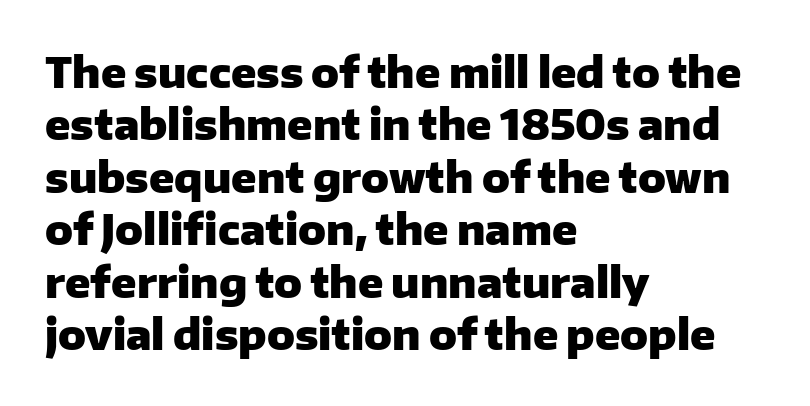
{"serif": "no", "italic": "no", "bold": "yes", "weight": "heavy", "width": "normal", "stroke_contrast": "low", "x_height": "medium", "monospaced": "no", "underline": "no", "align": "left", "line_spacing": "normal", "line_spacing_ratio": 1.28, "letter_spacing": "normal", "letter_spacing_em": 0.0, "glyph_px": 41}
